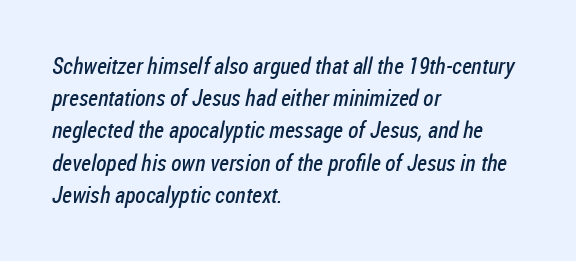
The line-height multiplier appears to be the usual default. The line texture is even and compact thanks to regular tracking. Compared with a typical body face, this is equally light or lighter still. The setting favours the left margin, as ordinary paragraphs usually do. The specimen omits any rule beneath the text block's lines.
